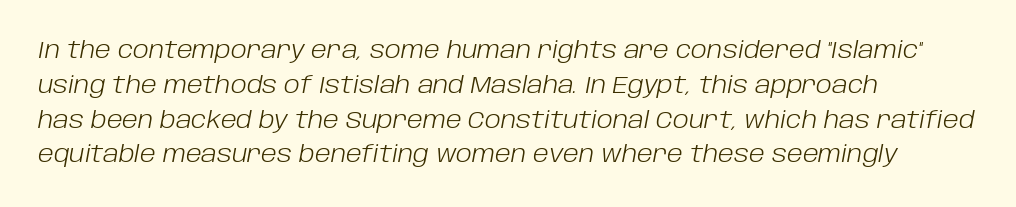
Q: Is the text bold? A: No.
Q: Is the text italic (slanted)? A: Yes, it leans right by about 10 degrees.
Q: Is the text underlined? A: No.
Q: How is the paragraph aligned? A: Left-aligned.
Q: Is the spacing between letters normal or unusually wide? A: Normal.
Q: Is the spacing between lines tight, normal or loose? A: Normal.
